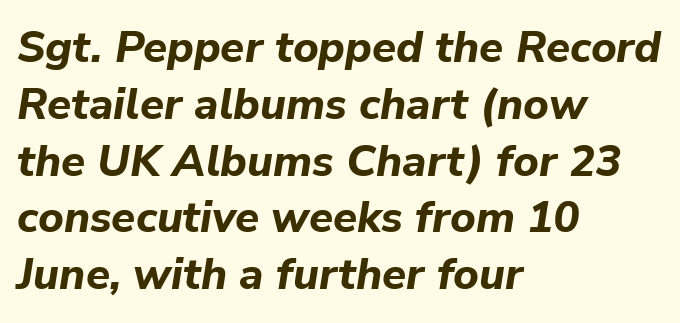
The image shows 44 px bold type, italic (leaning right); set left-aligned, normal line spacing (1.29x), normal letter spacing, not underlined; low stroke contrast and a medium x-height.
